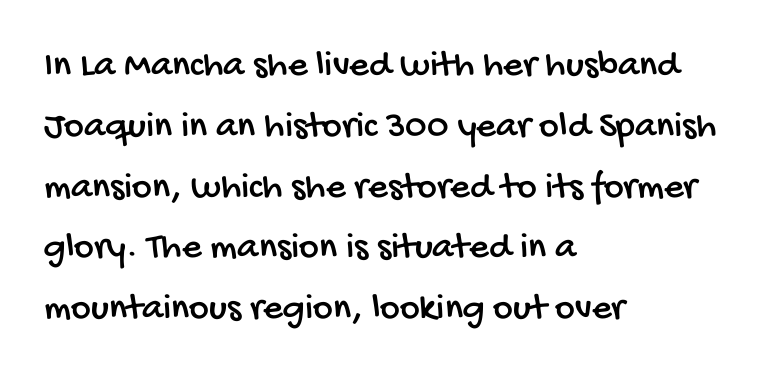
The image shows 38 px condensed sans-serif type; set left-aligned, normal line spacing (1.6x), normal letter spacing, not underlined; low stroke contrast and a large x-height.
